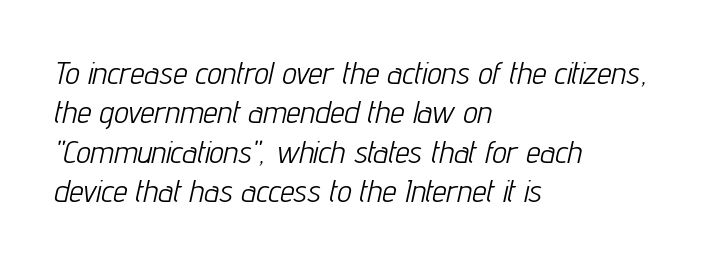
Q: Is the text bold? A: No.
Q: Is the text italic (slanted)? A: Yes, it leans right by about 12 degrees.
Q: Is the text underlined? A: No.
Q: How is the paragraph aligned? A: Left-aligned.
Q: Is the spacing between letters normal or unusually wide? A: Normal.
Q: Width (condensed, normal, or wide)? A: Condensed.
Q: Stroke contrast? A: Low.
Q: x-height? A: Medium.
Q: Monospaced? A: No.
